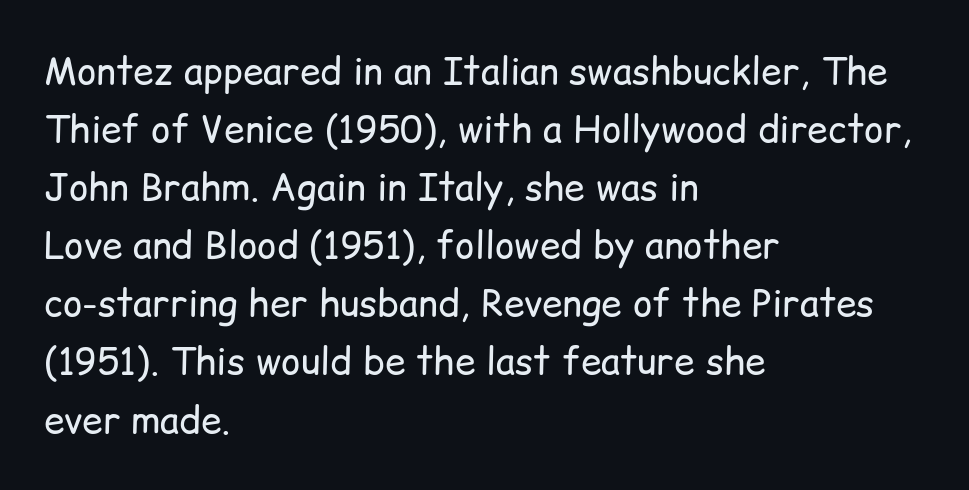
The image shows 37 px regular-weight sans-serif type, upright; set left-aligned, normal line spacing (1.57x), normal letter spacing, not underlined; low stroke contrast and a medium x-height.
